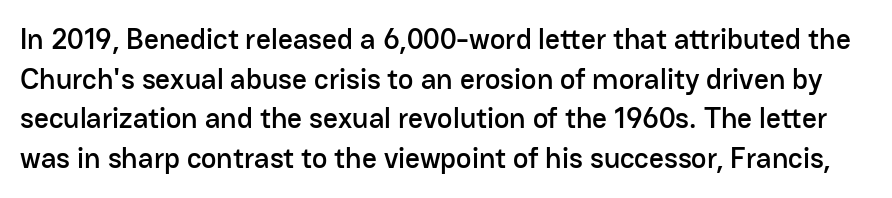
Q: Is the text italic (slanted)? A: No, it is upright.
Q: Is the typeface a serif or a sans-serif typeface? A: Sans-serif.
Q: Is the text underlined? A: No.
Q: Is the spacing between letters normal or unusually wide? A: Normal.
Q: Is the spacing between lines tight, normal or loose? A: Normal.
Q: Width (condensed, normal, or wide)? A: Normal.
Q: Stroke contrast? A: Low.
Q: x-height? A: Medium.
Q: Monospaced? A: No.
